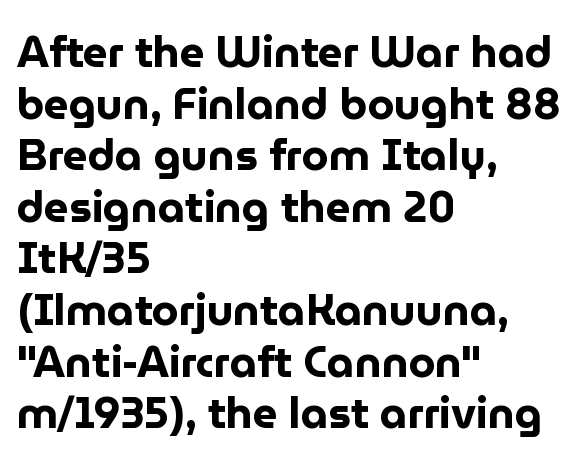
The image shows 43 px bold sans-serif type, upright; set left-aligned, line spacing 1.2x, normal letter spacing, not underlined; low stroke contrast and a medium x-height.
